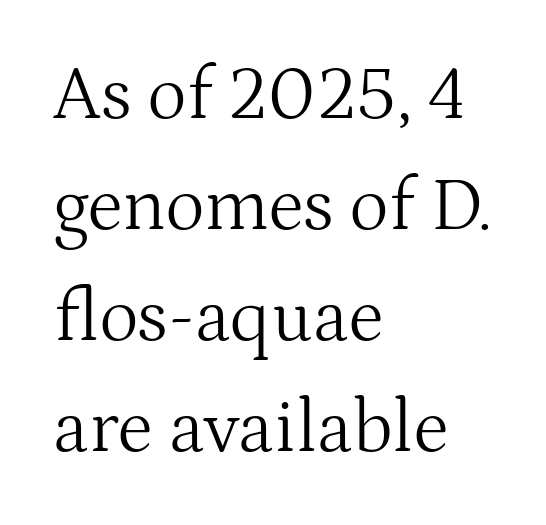
{"serif": "yes", "italic": "no", "bold": "no", "weight": "light", "width": "normal", "stroke_contrast": "medium", "x_height": "medium", "monospaced": "no", "underline": "no", "align": "left", "line_spacing": "normal", "line_spacing_ratio": 1.48, "letter_spacing": "normal", "letter_spacing_em": 0.0, "glyph_px": 75}
